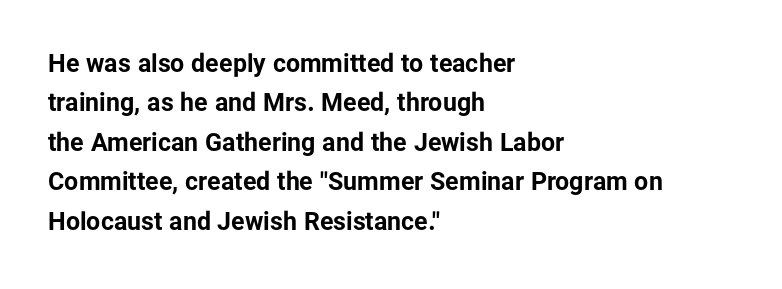
Evenly set lines give the paragraph a standard silhouette. Glance below the letters and you will spot only blank space. Typeset ragged right — the left edge is the straight one. This sample uses plain, unmodified letter spacing. Style check: upright. I'd describe the lettering as bold — thick and assertive.
